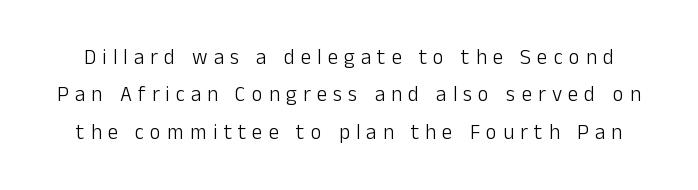
The image shows 21 px text type, upright; set line spacing 1.78x, unusually wide letter spacing (+0.29 em), not underlined.
